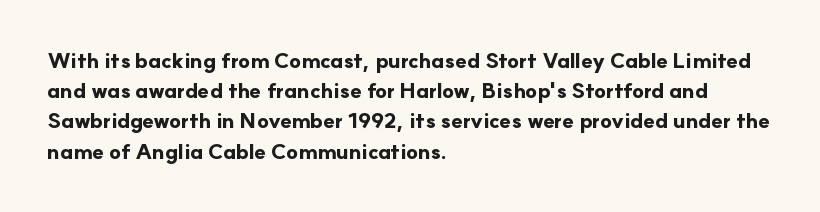
{"italic": "no", "bold": "yes", "underline": "no", "align": "left", "line_spacing": "normal", "line_spacing_ratio": 1.44, "letter_spacing": "normal", "letter_spacing_em": 0.0, "glyph_px": 21}
